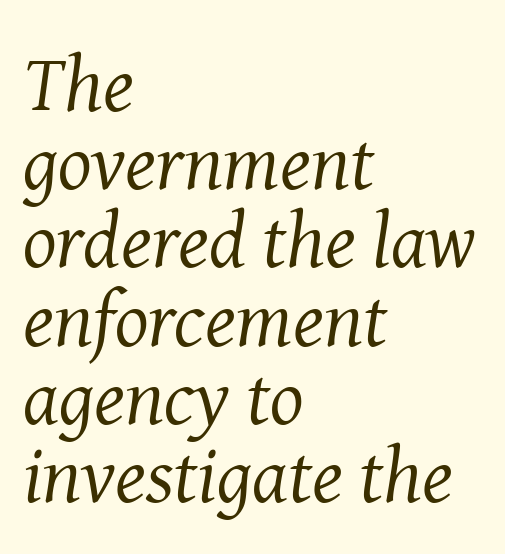
Q: Is the text bold? A: No.
Q: Is the text italic (slanted)? A: Yes, it leans right by about 8 degrees.
Q: Is the typeface a serif or a sans-serif typeface? A: Serif.
Q: Is the text underlined? A: No.
Q: How is the paragraph aligned? A: Left-aligned.
Q: Is the spacing between letters normal or unusually wide? A: Normal.
Q: Is the spacing between lines tight, normal or loose? A: Tight.
Q: Width (condensed, normal, or wide)? A: Normal.
Q: Stroke contrast? A: Medium.
Q: x-height? A: Medium.
Q: Monospaced? A: No.
